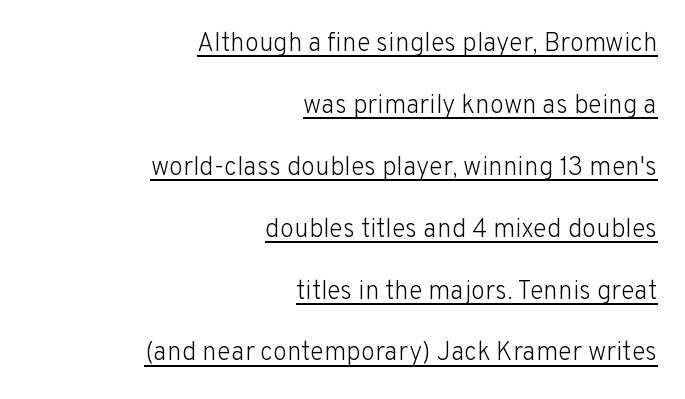
The image shows 26 px text type, upright; set right-aligned, loose line spacing (2.38x), normal letter spacing, underlined.
